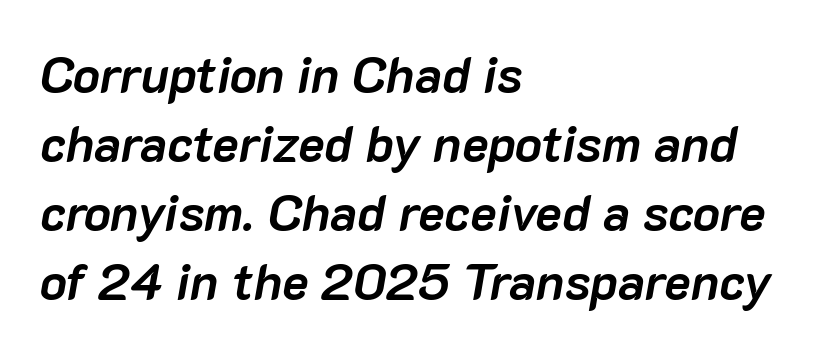
Rows of type keep a routine distance in the vertical direction. Visually the block forms a straight wall on the left and a jagged coastline on the right. The rendering keeps characters at their native spacing. The glyphs are unaccompanied by any horizontal stroke below them. It's the slanting kind of type. This sample has the flowing, uneven cadence of proportional lettering.
